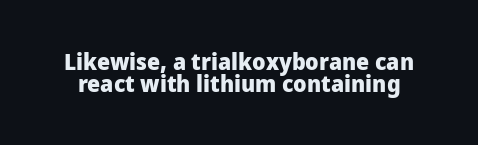
{"italic": "no", "bold": "yes", "underline": "no", "line_spacing": "tight", "line_spacing_ratio": 0.97, "letter_spacing": "normal", "letter_spacing_em": 0.0, "glyph_px": 23}
